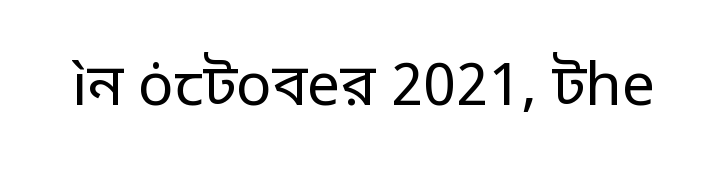
These lines are composed in type without serifs. The zone under the glyphs is completely vacant. Glyph-to-glyph distance matches everyday printed text. You could not count columns in this text — the font is proportionally spaced. In terms of posture, this sample is upright.
